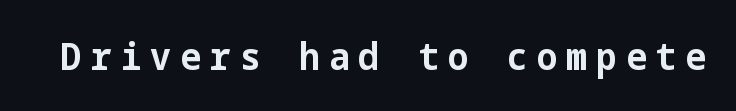
{"serif": "no", "italic": "no", "bold": "yes", "weight": "bold", "width": "normal", "stroke_contrast": "low", "x_height": "medium", "underline": "no", "letter_spacing": "wide", "letter_spacing_em": 0.24, "glyph_px": 37}
